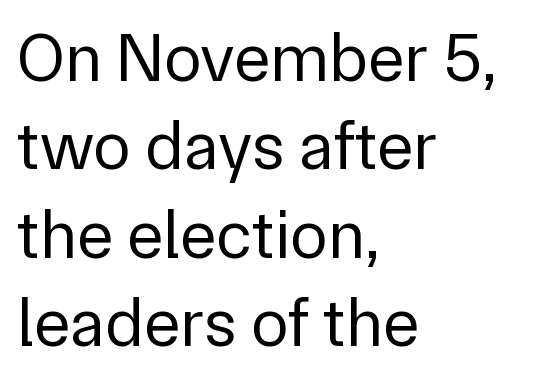
{"serif": "no", "italic": "no", "bold": "no", "weight": "regular", "width": "normal", "stroke_contrast": "low", "x_height": "medium", "monospaced": "no", "underline": "no", "align": "left", "line_spacing": "normal", "line_spacing_ratio": 1.28, "letter_spacing": "normal", "letter_spacing_em": 0.0, "glyph_px": 69}
